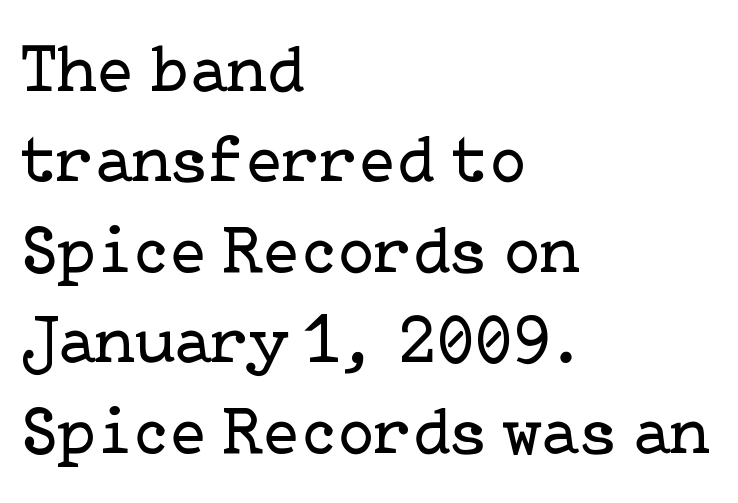
Q: Is the text bold? A: No.
Q: Is the text italic (slanted)? A: No, it is upright.
Q: Is the typeface a serif or a sans-serif typeface? A: Serif.
Q: Is the text underlined? A: No.
Q: How is the paragraph aligned? A: Left-aligned.
Q: Is the spacing between letters normal or unusually wide? A: Normal.
Q: Is the spacing between lines tight, normal or loose? A: Normal.
Q: Width (condensed, normal, or wide)? A: Normal.
Q: Stroke contrast? A: Low.
Q: x-height? A: Medium.
